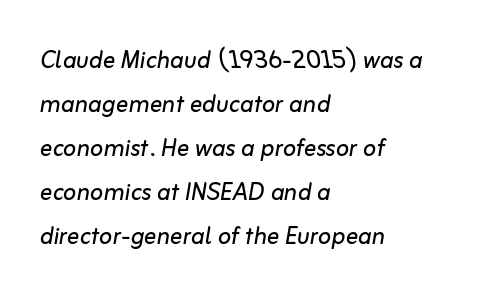
{"italic": "yes", "lean": "right", "slant_degrees": 10, "bold": "no", "weight": "regular", "width": "normal", "stroke_contrast": "low", "x_height": "medium", "monospaced": "no", "underline": "no", "align": "left", "line_spacing": "normal", "line_spacing_ratio": 1.42, "letter_spacing": "normal", "letter_spacing_em": 0.0, "glyph_px": 31}
